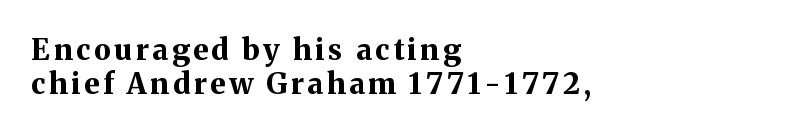
The lines are quadded left. A bare baseline throughout the passage. These lines are rendered in a variable-pitch font. What weight is shown? A full bold with thick strokes. This sample uses an upright cut, with every glyph sitting square on the baseline.
